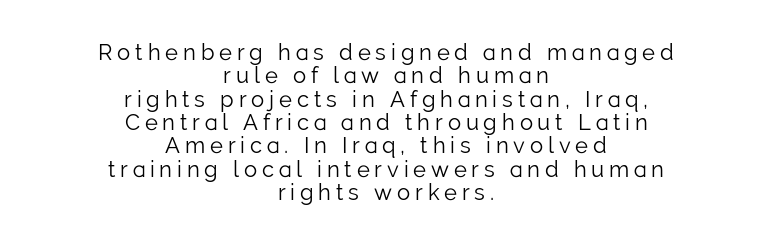
Q: Is the text bold? A: No.
Q: Is the text italic (slanted)? A: No, it is upright.
Q: Is the text underlined? A: No.
Q: How is the paragraph aligned? A: Centered.
Q: Is the spacing between letters normal or unusually wide? A: Unusually wide.
Q: Is the spacing between lines tight, normal or loose? A: Tight.
